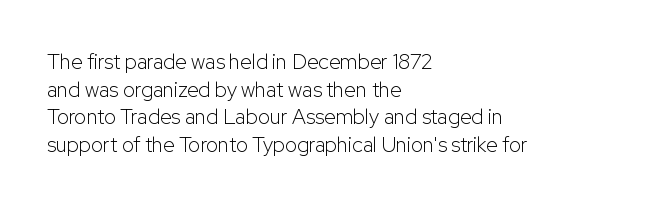
Every stem runs plumb, perpendicular to the baseline. Leftover space on each line is placed entirely after the last word. Check the space under the baseline: it is left empty. This reads as an unemphasized weight, regular at the heaviest. Caption: standard tracking, unaltered.
